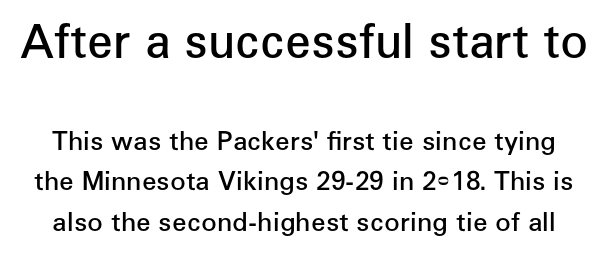
{"serif": "no", "italic": "no", "bold": "semi", "weight": "semibold", "width": "normal", "stroke_contrast": "low", "x_height": "medium", "monospaced": "no", "underline": "no", "line_spacing": "normal", "line_spacing_ratio": 1.56, "letter_spacing": "normal", "letter_spacing_em": 0.0, "larger_block": "first", "size_ratio": 1.77, "glyph_px": 46}
